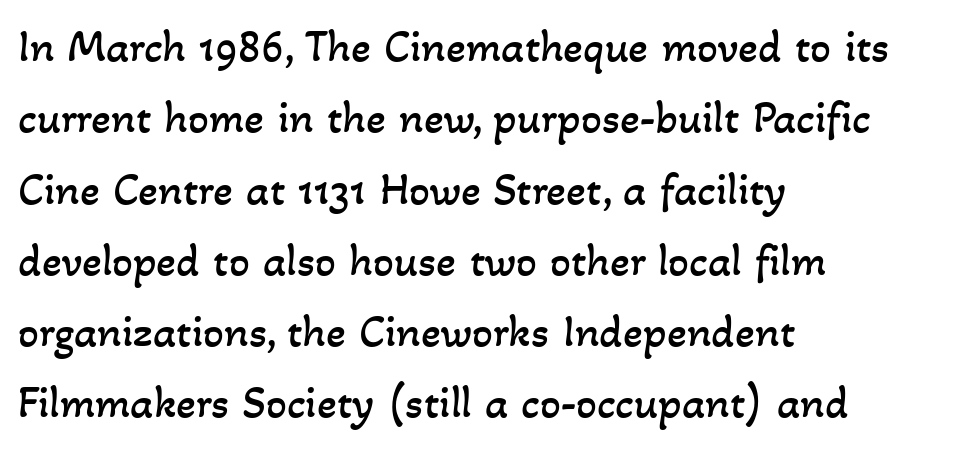
{"bold": "no", "weight": "regular", "width": "normal", "stroke_contrast": "low", "x_height": "small", "monospaced": "no", "underline": "no", "align": "left", "line_spacing": "normal", "line_spacing_ratio": 1.55, "letter_spacing": "normal", "letter_spacing_em": 0.0, "glyph_px": 46}
